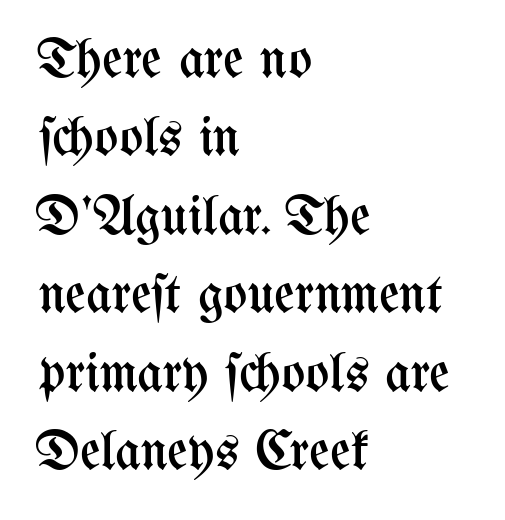
{"italic": "no", "bold": "no", "weight": "regular", "width": "condensed", "stroke_contrast": "medium", "x_height": "medium", "monospaced": "no", "underline": "no", "align": "left", "line_spacing": "normal", "line_spacing_ratio": 1.4, "letter_spacing": "normal", "letter_spacing_em": 0.0, "glyph_px": 56}
